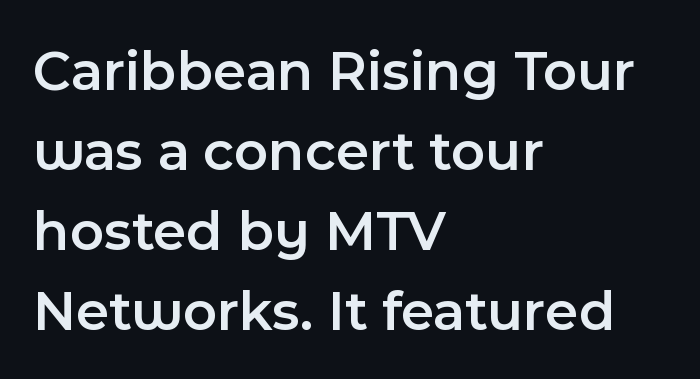
The image shows 58 px semibold sans-serif type, upright; set left-aligned, normal line spacing (1.38x), normal letter spacing, not underlined; a medium x-height.
